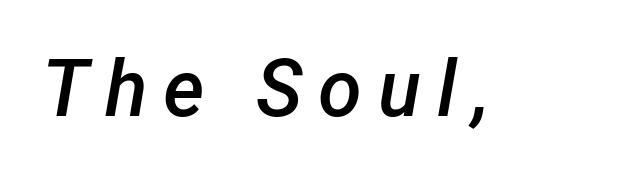
The image shows 79 px semibold type, italic (leaning right); set unusually wide letter spacing (+0.2 em), not underlined; low stroke contrast and a medium x-height.
